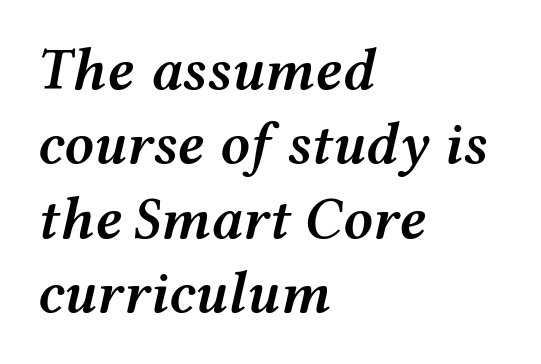
{"italic": "yes", "lean": "right", "slant_degrees": 12, "bold": "semi", "weight": "semibold", "width": "wide", "stroke_contrast": "medium", "x_height": "medium", "monospaced": "no", "underline": "no", "align": "left", "line_spacing": "normal", "line_spacing_ratio": 1.26, "letter_spacing": "normal", "letter_spacing_em": 0.0, "glyph_px": 59}
